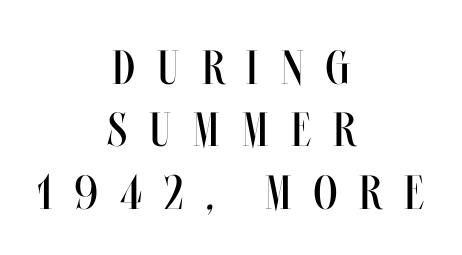
Check under the words: just untouched page. When letters stand straight like this, we call the style roman or upright. Horizontally, the lines are justified to the midpoint only. Is there much room between lines? A standard amount, neither cramped nor airy. You could not count columns in this text — the font is proportionally spaced.
